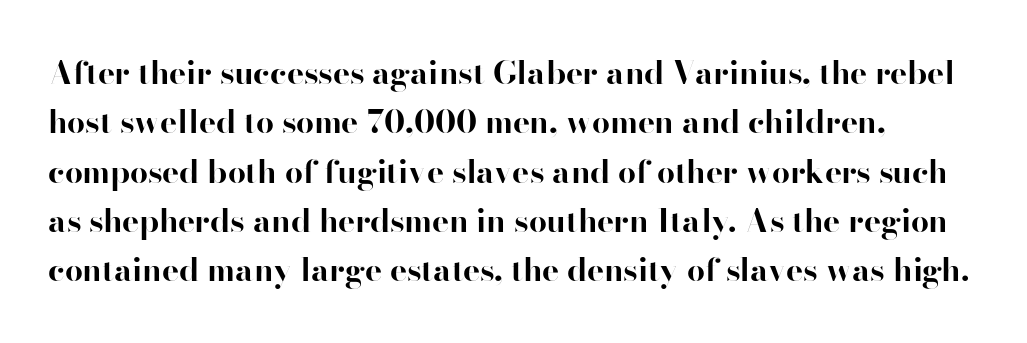
The image shows 32 px bold sans-serif type, upright; set normal line spacing (1.54x), normal letter spacing, not underlined; high stroke contrast and a small x-height.
